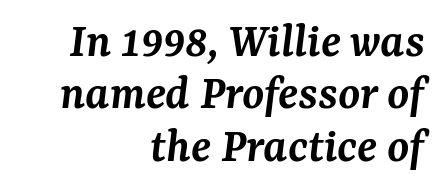
The image shows 50 px semibold serif type, italic (leaning right); set right-aligned, tight line spacing (1.05x), normal letter spacing, not underlined; medium stroke contrast and a medium x-height.
